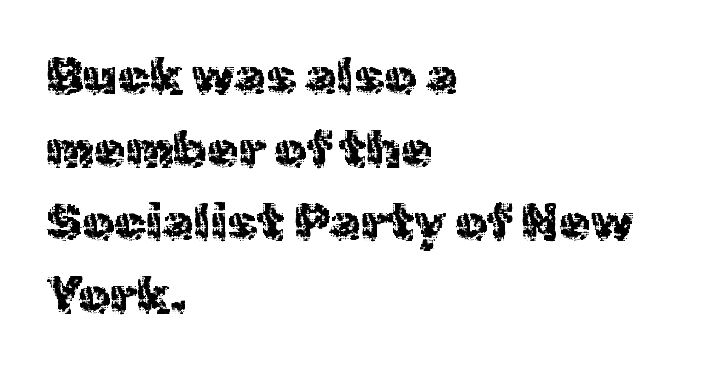
The image shows 51 px sans-serif type, upright; set left-aligned, normal line spacing (1.43x), normal letter spacing, not underlined; a medium x-height.
